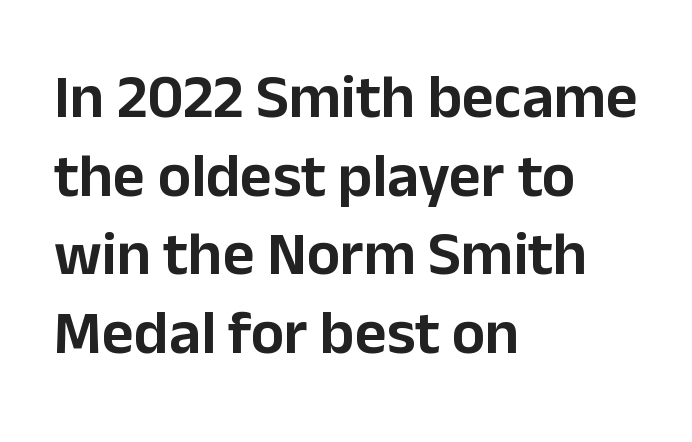
Q: Is the text italic (slanted)? A: No, it is upright.
Q: Is the typeface a serif or a sans-serif typeface? A: Sans-serif.
Q: Is the text underlined? A: No.
Q: How is the paragraph aligned? A: Left-aligned.
Q: Is the spacing between letters normal or unusually wide? A: Normal.
Q: Is the spacing between lines tight, normal or loose? A: Normal.
Q: Width (condensed, normal, or wide)? A: Normal.
Q: Stroke contrast? A: Low.
Q: x-height? A: Medium.
Q: Monospaced? A: No.
